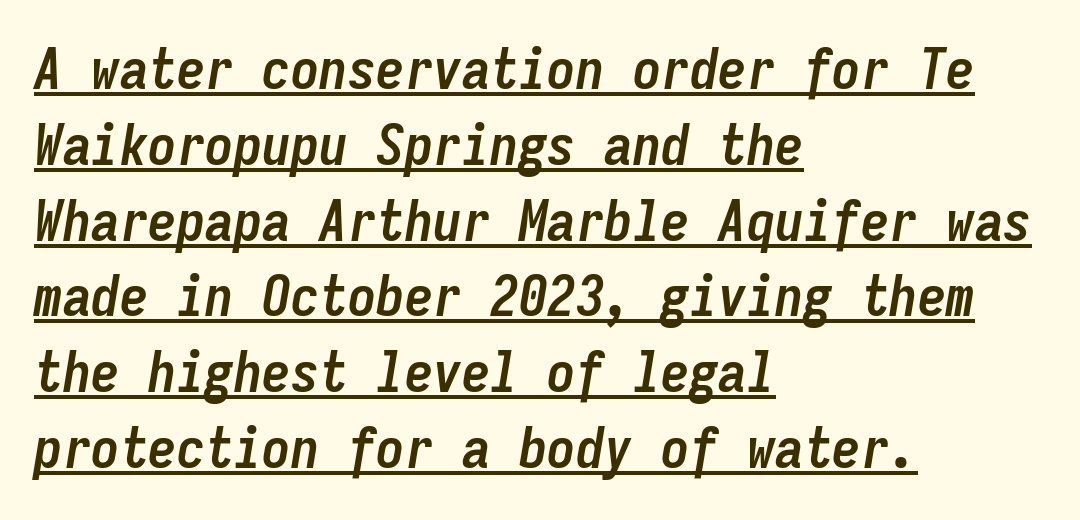
The glyphs are accompanied by a horizontal stroke just below them. Between one letter and the next there's only the usual sliver of space. The passage is arranged the way most books set body copy — flush left. Quick note: italic.
